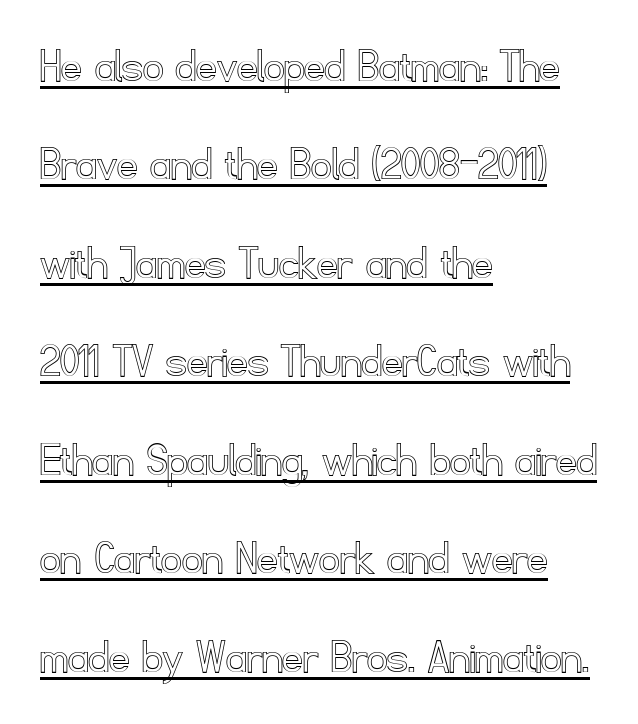
Q: Is the text italic (slanted)? A: No, it is upright.
Q: Is the text underlined? A: Yes.
Q: How is the paragraph aligned? A: Left-aligned.
Q: Is the spacing between letters normal or unusually wide? A: Normal.
Q: Is the spacing between lines tight, normal or loose? A: Loose.
Q: Width (condensed, normal, or wide)? A: Normal.
Q: x-height? A: Small.
Q: Monospaced? A: No.
